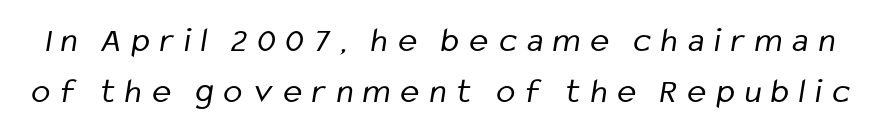
Q: Is the text bold? A: No.
Q: Is the typeface a serif or a sans-serif typeface? A: Sans-serif.
Q: Is the text underlined? A: No.
Q: Is the spacing between letters normal or unusually wide? A: Unusually wide.
Q: Is the spacing between lines tight, normal or loose? A: Normal.
Q: Width (condensed, normal, or wide)? A: Condensed.
Q: Stroke contrast? A: Low.
Q: x-height? A: Medium.
Q: Monospaced? A: No.
